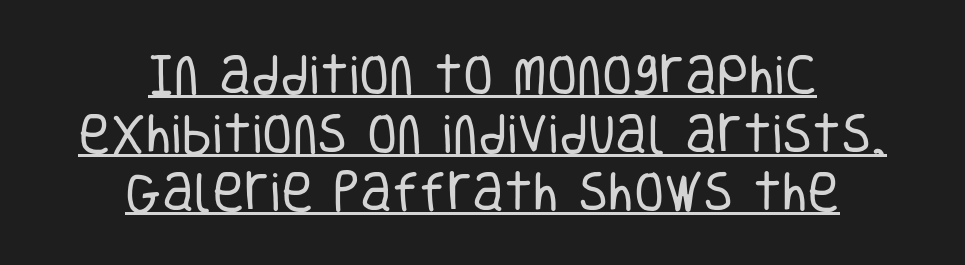
Q: Is the text bold? A: No.
Q: Is the text italic (slanted)? A: No, it is upright.
Q: Is the typeface a serif or a sans-serif typeface? A: Sans-serif.
Q: Is the text underlined? A: Yes.
Q: How is the paragraph aligned? A: Centered.
Q: Is the spacing between letters normal or unusually wide? A: Normal.
Q: Is the spacing between lines tight, normal or loose? A: Normal.
Q: Width (condensed, normal, or wide)? A: Condensed.
Q: Stroke contrast? A: Low.
Q: x-height? A: Large.
Q: Monospaced? A: No.
